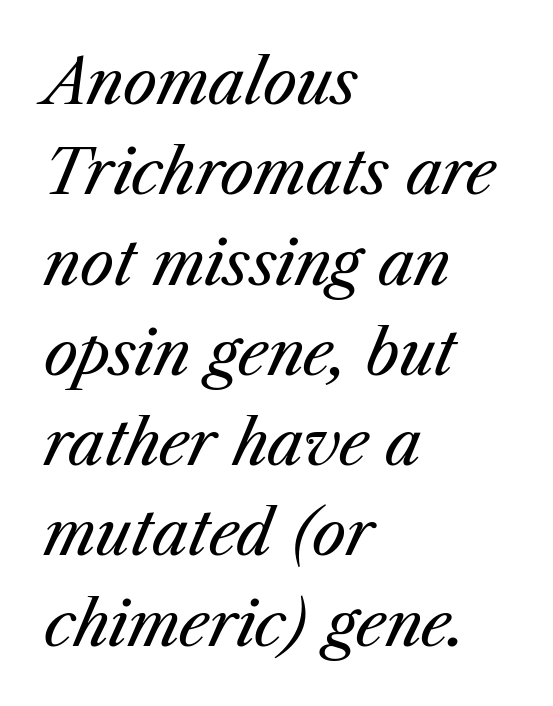
Q: Is the text bold? A: No.
Q: Is the text italic (slanted)? A: Yes, it leans right by about 23 degrees.
Q: Is the text underlined? A: No.
Q: How is the paragraph aligned? A: Left-aligned.
Q: Is the spacing between letters normal or unusually wide? A: Normal.
Q: Is the spacing between lines tight, normal or loose? A: Normal.
Q: Width (condensed, normal, or wide)? A: Normal.
Q: Stroke contrast? A: Medium.
Q: x-height? A: Medium.
Q: Monospaced? A: No.
